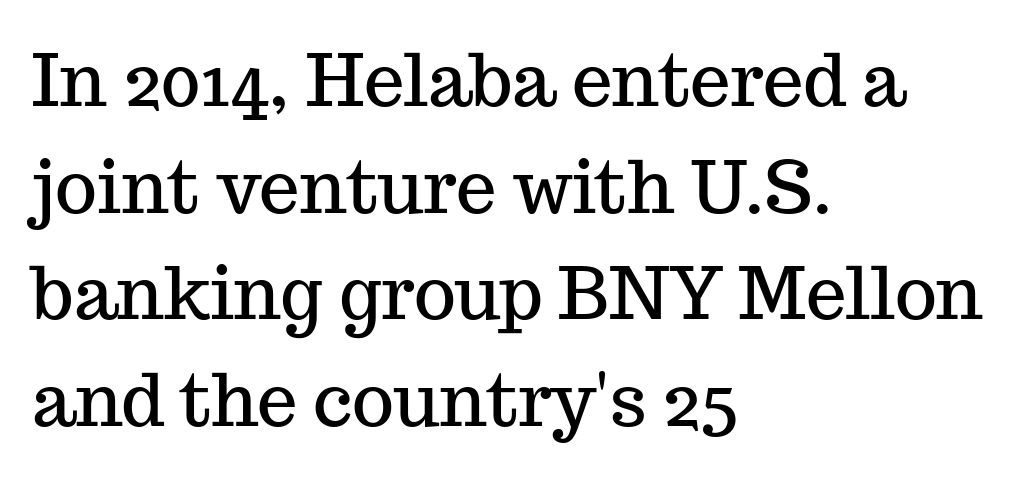
{"serif": "yes", "italic": "no", "width": "normal", "stroke_contrast": "medium", "x_height": "medium", "monospaced": "no", "underline": "no", "align": "left", "line_spacing": "normal", "line_spacing_ratio": 1.48, "letter_spacing": "normal", "letter_spacing_em": 0.0, "glyph_px": 72}
